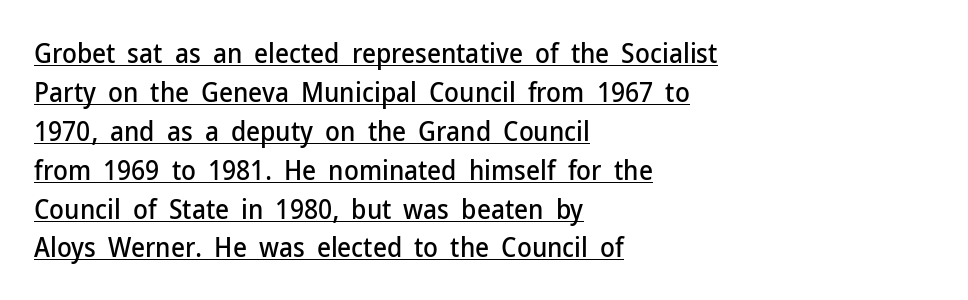
Is the block centered? No — it sits flush against the left margin. If you drew a line through each stem, it would be perfectly vertical. A baseline rule has been typeset under these characters. Is there much room between lines? A standard amount, neither cramped nor airy.
